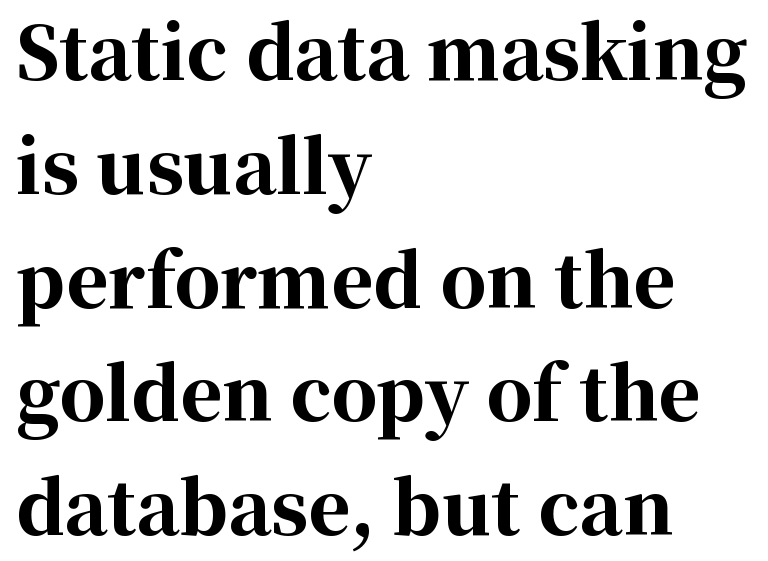
Q: Is the text bold? A: Yes.
Q: Is the text italic (slanted)? A: No, it is upright.
Q: Is the typeface a serif or a sans-serif typeface? A: Serif.
Q: Is the text underlined? A: No.
Q: How is the paragraph aligned? A: Left-aligned.
Q: Is the spacing between letters normal or unusually wide? A: Normal.
Q: Is the spacing between lines tight, normal or loose? A: Normal.
Q: Width (condensed, normal, or wide)? A: Normal.
Q: Stroke contrast? A: High.
Q: x-height? A: Medium.
Q: Monospaced? A: No.
